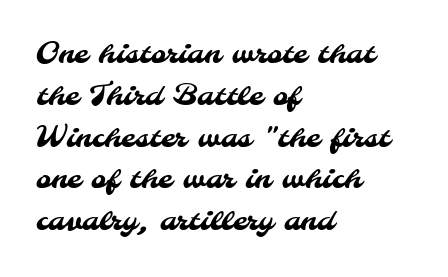
The zone under the glyphs is completely vacant. Alignment: flush left. Character widths vary here, with narrow letters taking less room than wide ones. This rendering employs a face without finishing strokes, i.e., a sans-serif. Caption: standard tracking, unaltered.
